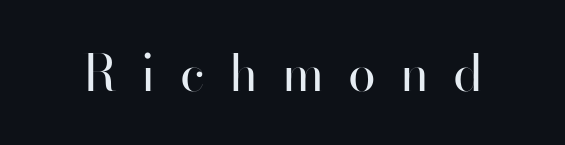
The image shows 50 px regular-weight sans-serif type, upright; set unusually wide letter spacing (+0.48 em), not underlined; high stroke contrast and a small x-height.
